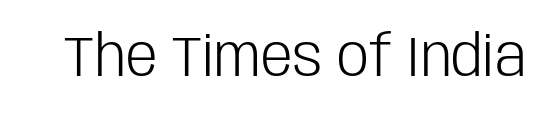
{"serif": "no", "italic": "no", "bold": "no", "weight": "light", "width": "condensed", "stroke_contrast": "low", "x_height": "large", "monospaced": "no", "underline": "no", "letter_spacing": "normal", "letter_spacing_em": 0.0, "glyph_px": 57}
